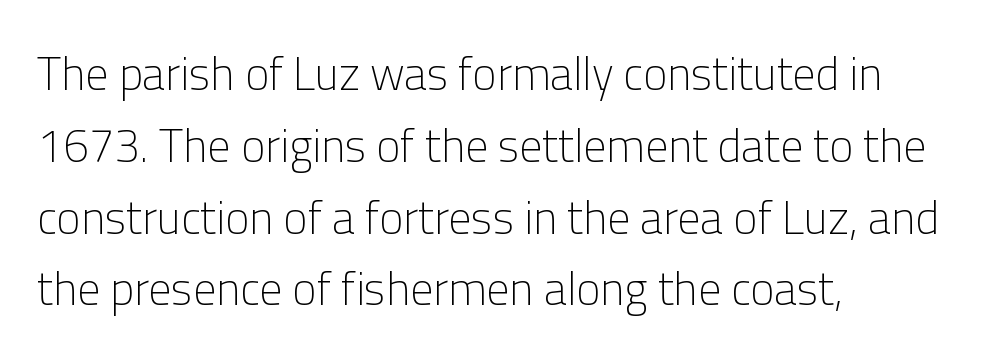
The image shows 46 px light sans-serif type, upright; set left-aligned, normal line spacing (1.56x), normal letter spacing, not underlined; low stroke contrast and a medium x-height.
